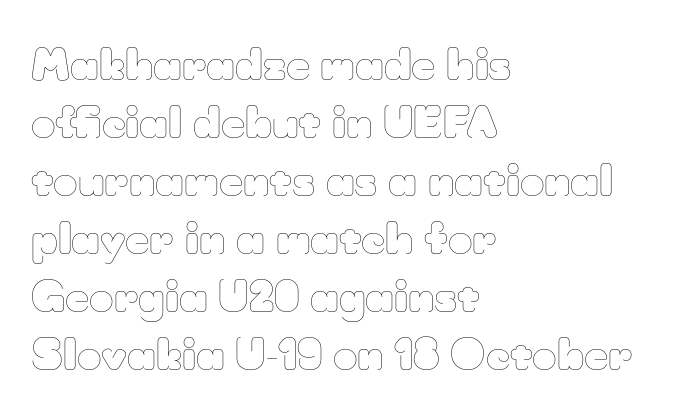
{"italic": "no", "bold": "no", "weight": "thin", "width": "normal", "stroke_contrast": "low", "x_height": "small", "monospaced": "no", "underline": "no", "align": "left", "line_spacing": "normal", "line_spacing_ratio": 1.38, "letter_spacing": "normal", "letter_spacing_em": 0.0, "glyph_px": 42}
